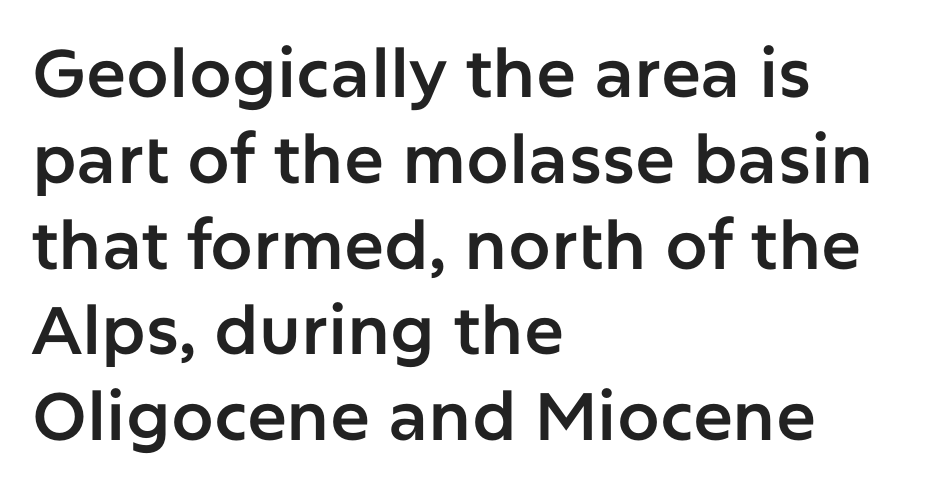
{"serif": "no", "italic": "no", "width": "normal", "stroke_contrast": "low", "x_height": "medium", "monospaced": "no", "underline": "no", "align": "left", "line_spacing": "normal", "line_spacing_ratio": 1.28, "letter_spacing": "normal", "letter_spacing_em": 0.0, "glyph_px": 67}
